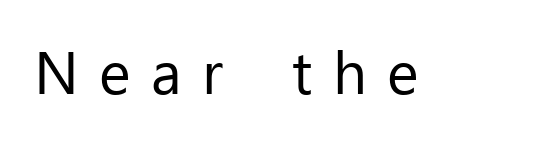
Q: Is the text bold? A: No.
Q: Is the text italic (slanted)? A: No, it is upright.
Q: Is the typeface a serif or a sans-serif typeface? A: Sans-serif.
Q: Is the text underlined? A: No.
Q: Is the spacing between letters normal or unusually wide? A: Unusually wide.
Q: Width (condensed, normal, or wide)? A: Normal.
Q: Stroke contrast? A: Low.
Q: x-height? A: Medium.
Q: Monospaced? A: No.
